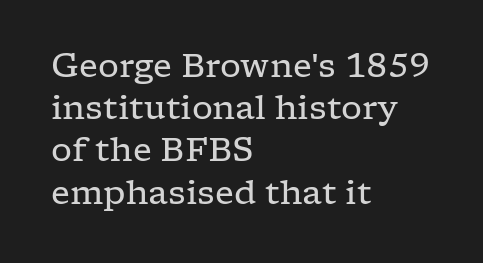
{"serif": "yes", "italic": "no", "bold": "no", "weight": "regular", "width": "wide", "stroke_contrast": "low", "x_height": "medium", "monospaced": "no", "underline": "no", "align": "left", "line_spacing": "normal", "line_spacing_ratio": 1.28, "letter_spacing": "normal", "letter_spacing_em": 0.0, "glyph_px": 33}
